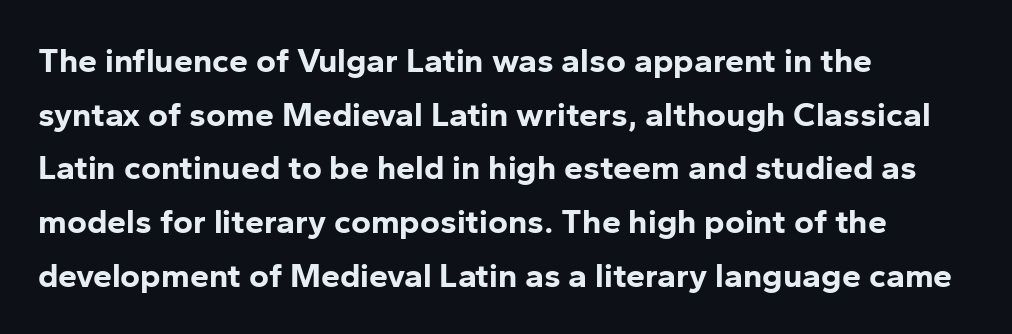
The image shows 34 px bold sans-serif type, upright; set left-aligned, normal line spacing (1.58x), normal letter spacing, not underlined; low stroke contrast and a medium x-height.
